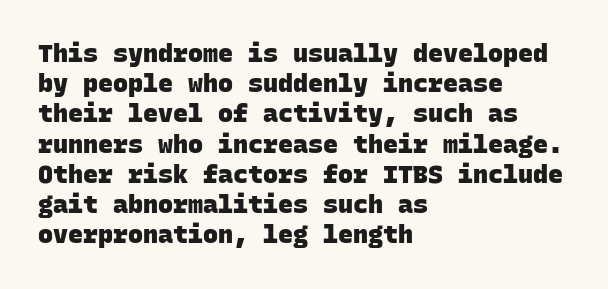
Default kerning and tracking; the words read as compact shapes. The text block is weighted toward the left margin, trailing off unevenly rightward. Only glyphs here, with clear space below each row. Pretty heavy lettering here — definitely bold.
